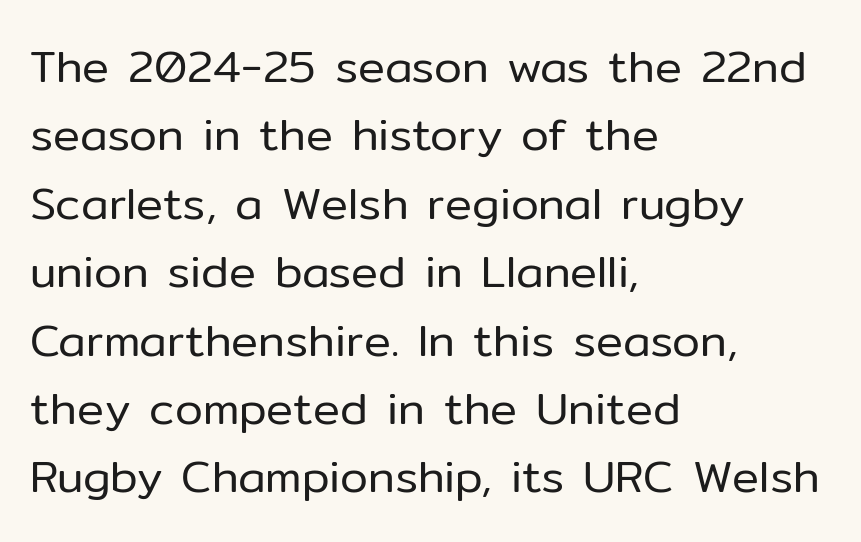
{"serif": "no", "italic": "no", "bold": "no", "weight": "regular", "width": "normal", "stroke_contrast": "low", "x_height": "medium", "monospaced": "no", "underline": "no", "align": "left", "line_spacing": "normal", "line_spacing_ratio": 1.52, "letter_spacing": "normal", "letter_spacing_em": 0.0, "glyph_px": 45}
